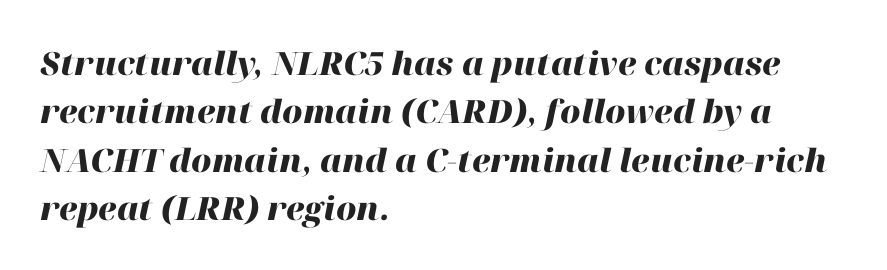
Between one letter and the next there's only the usual sliver of space. This block has exactly the height ordinary leading produces. These lines are rendered in a variable-pitch font. The words here are not underlined. Compared with a centered layout, this one pins lines to the left instead. The glyphs have the mass of a bold cut.
